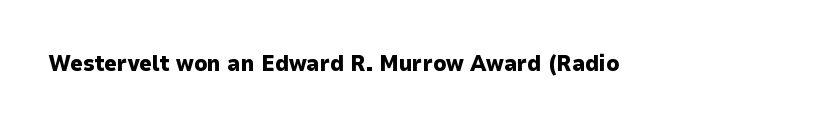
Q: Is the text bold? A: Yes.
Q: Is the text italic (slanted)? A: No, it is upright.
Q: Is the text underlined? A: No.
Q: Is the spacing between letters normal or unusually wide? A: Normal.
